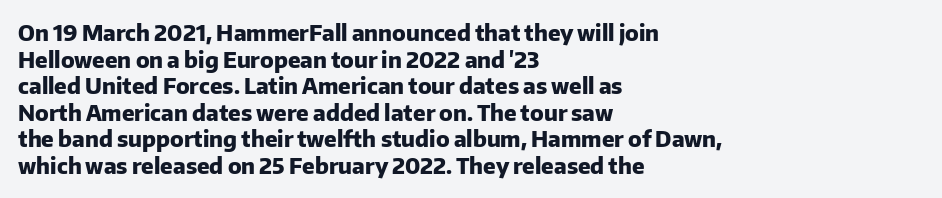
Q: Is the text bold? A: Yes.
Q: Is the text italic (slanted)? A: No, it is upright.
Q: Is the text underlined? A: No.
Q: How is the paragraph aligned? A: Left-aligned.
Q: Is the spacing between letters normal or unusually wide? A: Normal.
